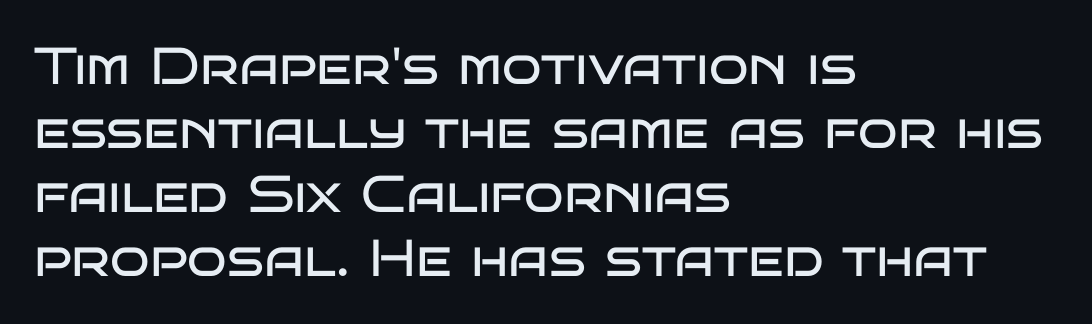
Q: Is the text bold? A: No.
Q: Is the text italic (slanted)? A: No, it is upright.
Q: Is the typeface a serif or a sans-serif typeface? A: Sans-serif.
Q: Is the text underlined? A: No.
Q: How is the paragraph aligned? A: Left-aligned.
Q: Is the spacing between letters normal or unusually wide? A: Normal.
Q: Width (condensed, normal, or wide)? A: Wide.
Q: Stroke contrast? A: Low.
Q: x-height? A: Large.
Q: Monospaced? A: No.
